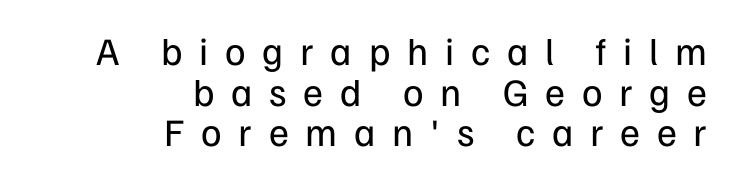
The image shows 39 px regular-weight sans-serif type, upright; set right-aligned, tight line spacing (1.04x), unusually wide letter spacing (+0.43 em), not underlined; low stroke contrast and a medium x-height.
